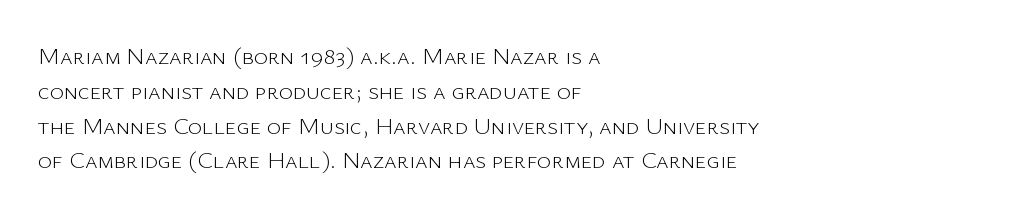
Q: Is the text bold? A: No.
Q: Is the text italic (slanted)? A: No, it is upright.
Q: Is the text underlined? A: No.
Q: How is the paragraph aligned? A: Left-aligned.
Q: Is the spacing between letters normal or unusually wide? A: Normal.
Q: Is the spacing between lines tight, normal or loose? A: Normal.
